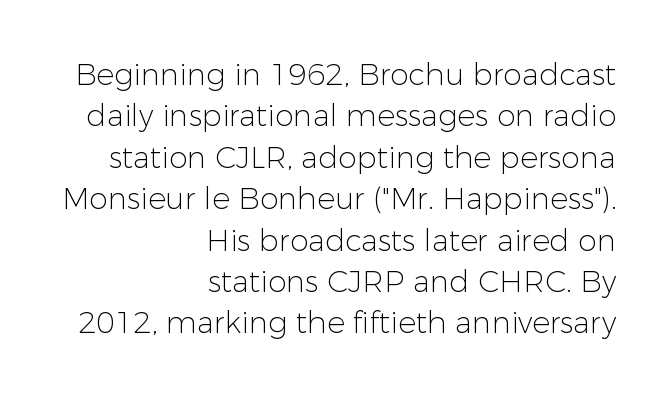
A typesetter would label this face a sans. Bold? No — there's no thickening of the strokes. Vertically, the passage feels balanced, rows spaced as you'd expect. Line endings align vertically; line beginnings do not. Honestly, the letter spacing is just normal — you wouldn't notice it. Character widths vary here, with narrow letters taking less room than wide ones.
